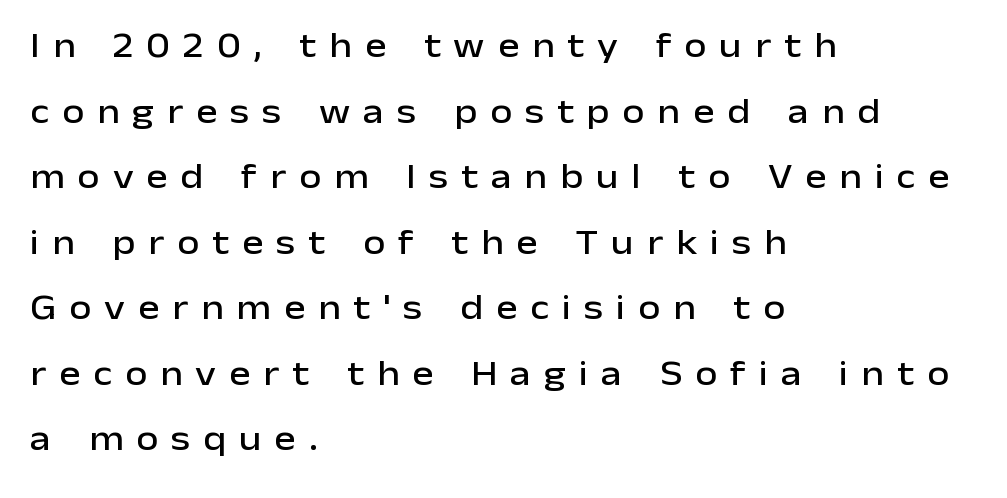
{"serif": "no", "italic": "no", "width": "normal", "stroke_contrast": "low", "x_height": "medium", "monospaced": "no", "underline": "no", "align": "left", "line_spacing_ratio": 1.82, "letter_spacing": "wide", "letter_spacing_em": 0.36, "glyph_px": 36}
